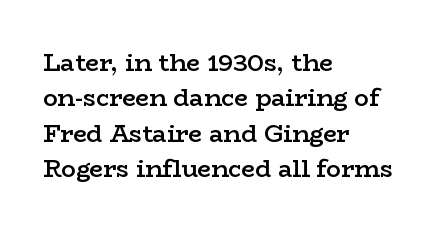
Q: Is the text bold? A: Semi-bold.
Q: Is the text italic (slanted)? A: No, it is upright.
Q: Is the text underlined? A: No.
Q: How is the paragraph aligned? A: Left-aligned.
Q: Is the spacing between letters normal or unusually wide? A: Normal.
Q: Is the spacing between lines tight, normal or loose? A: Normal.
